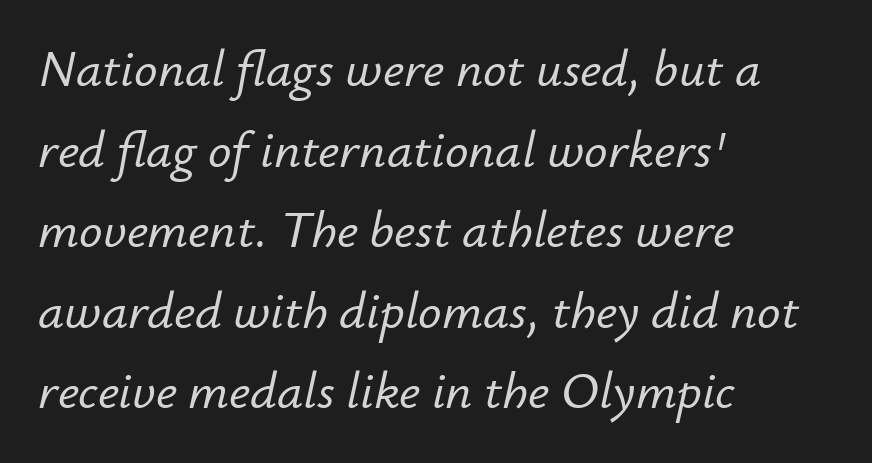
The image shows 52 px text type, italic (leaning right); set left-aligned, normal line spacing (1.55x), normal letter spacing, not underlined; low stroke contrast and a small x-height.
